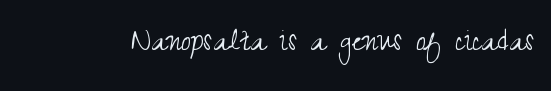
Weight: in the light-to-regular range. Here the designer chose a conventional face with non-uniform glyph widths. This is the regular roman posture of the typeface. The baseline area is clear. The letterforms sit shoulder to shoulder at normal distance.
